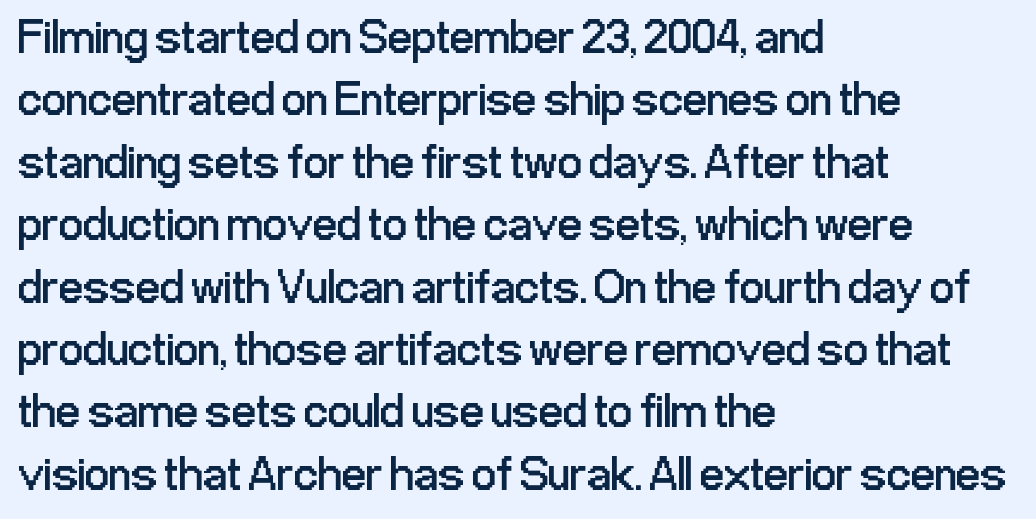
Note: no serifs on the glyphs. The face used here is rendered with its standard letterfit. Does the lettering tilt? It doesn't — this is upright. The weight would be labelled regular, book, light, or lighter still. The paragraph shown leans on its left margin.
